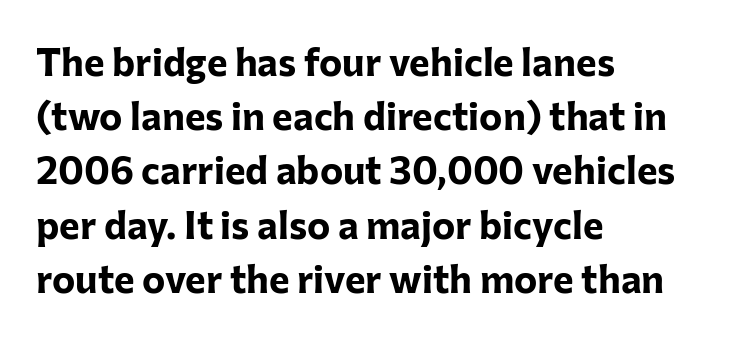
{"serif": "no", "italic": "no", "bold": "yes", "weight": "bold", "width": "normal", "stroke_contrast": "low", "x_height": "medium", "monospaced": "no", "underline": "no", "align": "left", "line_spacing": "normal", "line_spacing_ratio": 1.39, "letter_spacing": "normal", "letter_spacing_em": 0.0, "glyph_px": 39}
